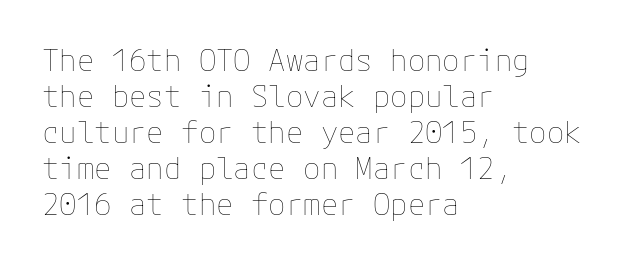
The image shows 29 px thin type, upright; set left-aligned, line spacing 1.24x, normal letter spacing, not underlined; low stroke contrast and a medium x-height.
